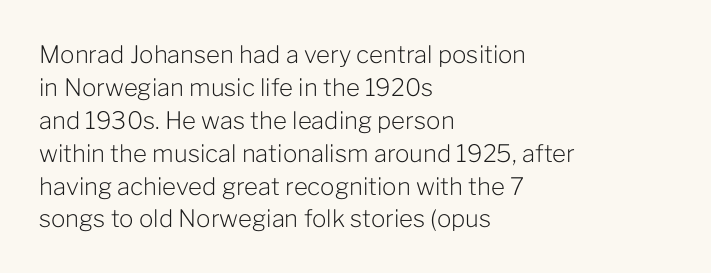
The image shows 24 px text type, upright; set left-aligned, normal line spacing (1.37x), normal letter spacing, not underlined.
